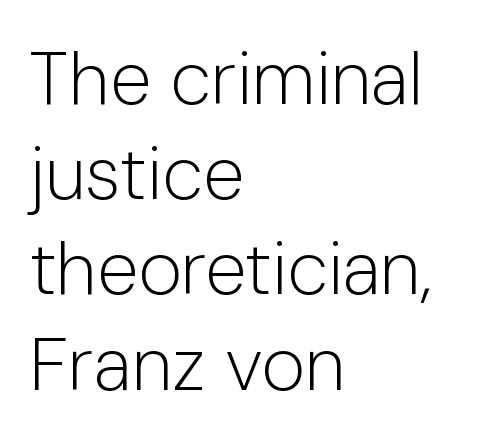
Think of a printed novel: that variable character pitch is what you see here. These lines are set flush left with a ragged right edge. The letters stand upright; this is a roman face. Interline gaps are of average width in this sample.
